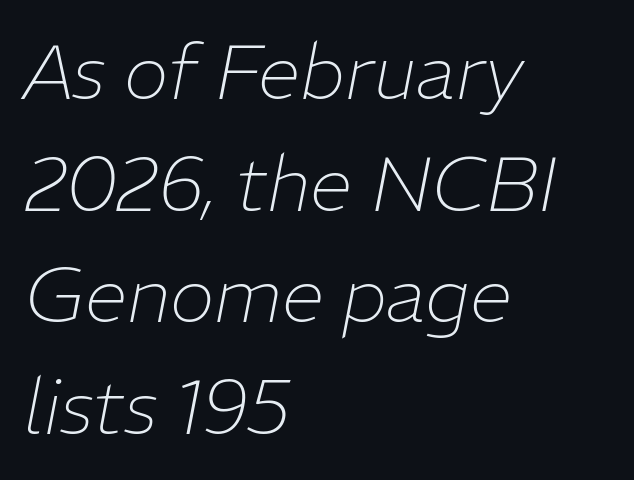
The image shows 76 px thin type, italic (leaning right); set left-aligned, normal line spacing (1.47x), normal letter spacing, not underlined; low stroke contrast and a medium x-height.
